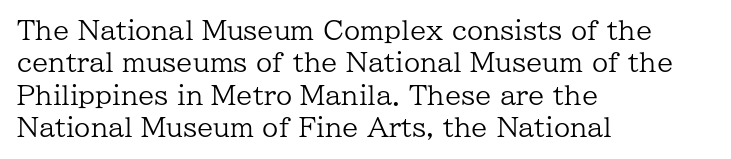
{"italic": "no", "bold": "no", "underline": "no", "align": "left", "line_spacing": "normal", "line_spacing_ratio": 1.25, "letter_spacing": "normal", "letter_spacing_em": 0.0, "glyph_px": 26}
